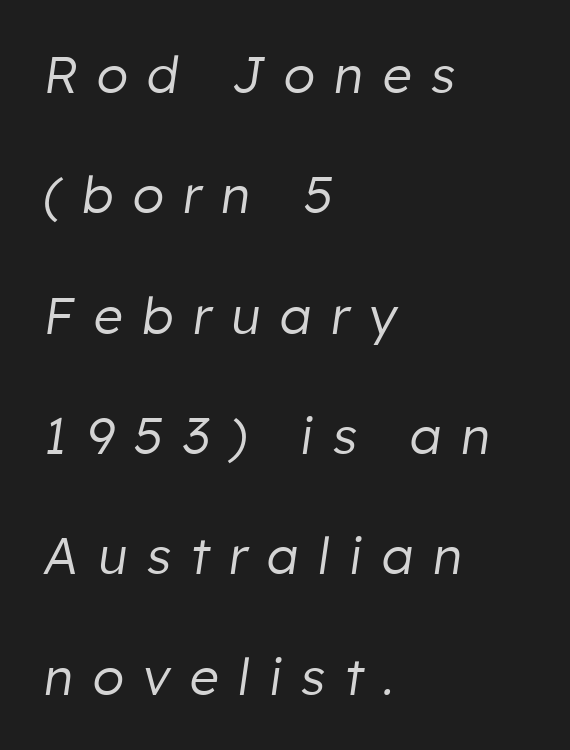
Q: Is the text bold? A: No.
Q: Is the text italic (slanted)? A: Yes, it leans right by about 8 degrees.
Q: Is the text underlined? A: No.
Q: How is the paragraph aligned? A: Left-aligned.
Q: Is the spacing between letters normal or unusually wide? A: Unusually wide.
Q: Is the spacing between lines tight, normal or loose? A: Loose.
Q: Width (condensed, normal, or wide)? A: Normal.
Q: Stroke contrast? A: Low.
Q: x-height? A: Medium.
Q: Monospaced? A: No.
